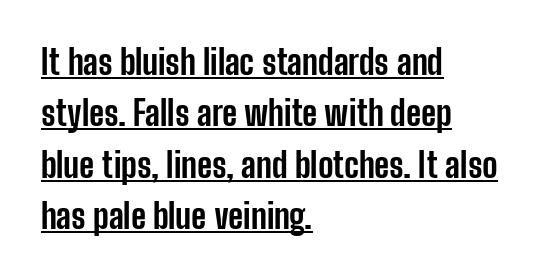
Q: Is the text bold? A: Yes.
Q: Is the text italic (slanted)? A: No, it is upright.
Q: Is the typeface a serif or a sans-serif typeface? A: Sans-serif.
Q: Is the text underlined? A: Yes.
Q: How is the paragraph aligned? A: Left-aligned.
Q: Is the spacing between letters normal or unusually wide? A: Normal.
Q: Is the spacing between lines tight, normal or loose? A: Normal.
Q: Width (condensed, normal, or wide)? A: Condensed.
Q: Stroke contrast? A: Low.
Q: x-height? A: Medium.
Q: Monospaced? A: No.
